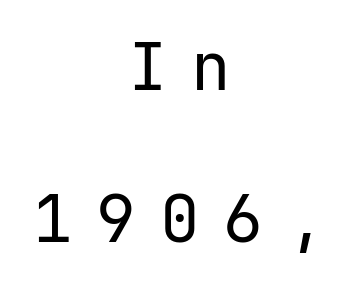
Quick note: underline off. Casual observation: everything's sitting right in the middle. The letters march in equal steps, a hallmark of fixed-pitch type. The font is comparable to plain body text, perhaps lighter.
